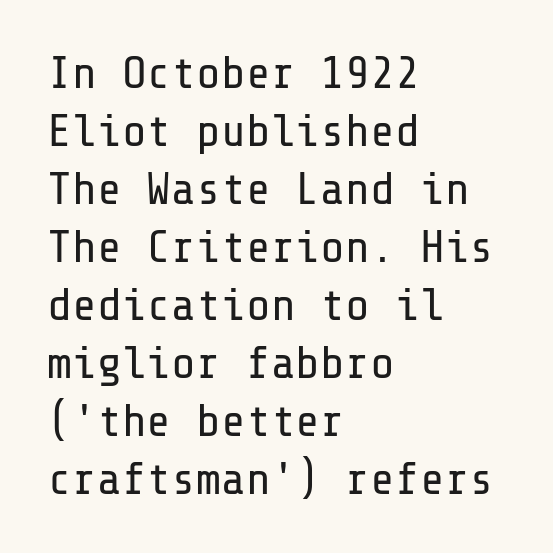
Q: Is the text bold? A: No.
Q: Is the text italic (slanted)? A: No, it is upright.
Q: Is the typeface a serif or a sans-serif typeface? A: Sans-serif.
Q: Is the text underlined? A: No.
Q: How is the paragraph aligned? A: Left-aligned.
Q: Is the spacing between letters normal or unusually wide? A: Normal.
Q: Is the spacing between lines tight, normal or loose? A: Normal.
Q: Width (condensed, normal, or wide)? A: Normal.
Q: Stroke contrast? A: Low.
Q: x-height? A: Medium.
